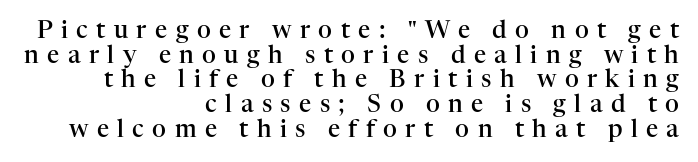
Baseline-to-baseline distance is barely more than the letter height. Observe the wide spacing: letters keep a clear distance from each other. Weight check: semibold — heavier than regular, not quite bold. The setting favours the right margin, as signatures and pull-quotes sometimes do.
